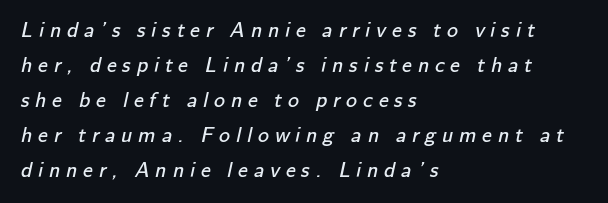
{"bold": "no", "underline": "no", "align": "left", "line_spacing": "normal", "line_spacing_ratio": 1.59, "letter_spacing": "wide", "letter_spacing_em": 0.26, "glyph_px": 22}
